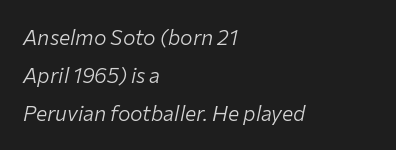
{"italic": "yes", "lean": "right", "slant_degrees": 12, "bold": "no", "underline": "no", "align": "left", "line_spacing_ratio": 1.81, "letter_spacing": "normal", "letter_spacing_em": 0.0, "glyph_px": 21}
